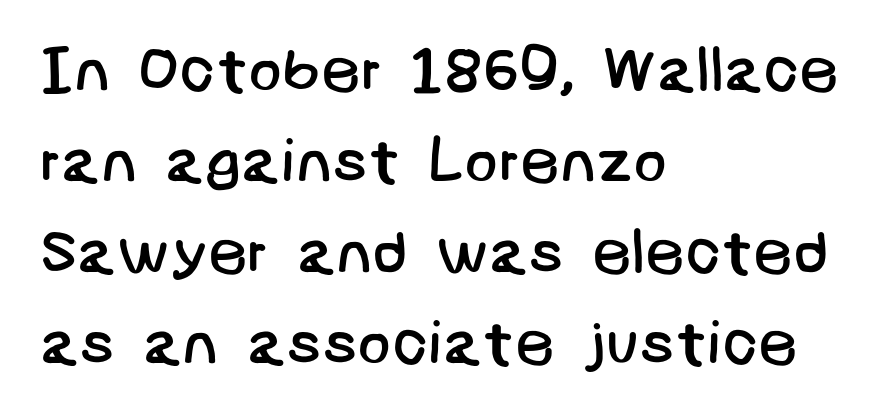
Q: Is the text bold? A: No.
Q: Is the typeface a serif or a sans-serif typeface? A: Sans-serif.
Q: Is the text underlined? A: No.
Q: How is the paragraph aligned? A: Left-aligned.
Q: Is the spacing between letters normal or unusually wide? A: Normal.
Q: Is the spacing between lines tight, normal or loose? A: Normal.
Q: Width (condensed, normal, or wide)? A: Normal.
Q: Stroke contrast? A: Low.
Q: x-height? A: Large.
